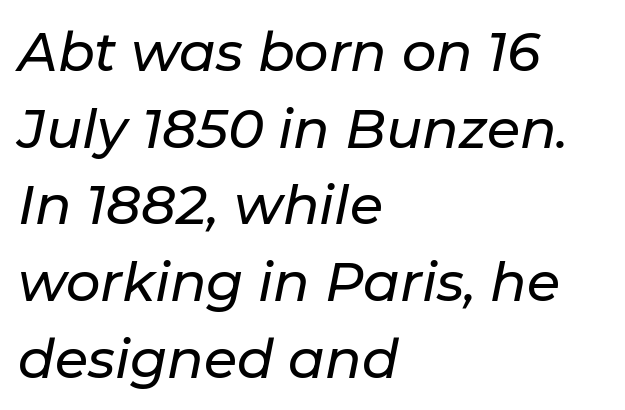
{"italic": "yes", "lean": "right", "slant_degrees": 11, "width": "normal", "stroke_contrast": "low", "x_height": "medium", "monospaced": "no", "underline": "no", "align": "left", "line_spacing": "normal", "line_spacing_ratio": 1.42, "letter_spacing": "normal", "letter_spacing_em": 0.0, "glyph_px": 54}
